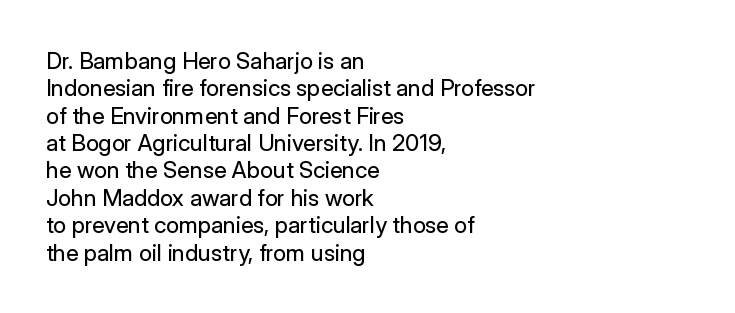
{"italic": "no", "bold": "no", "underline": "no", "align": "left", "line_spacing_ratio": 1.19, "letter_spacing": "normal", "letter_spacing_em": 0.0, "glyph_px": 23}
